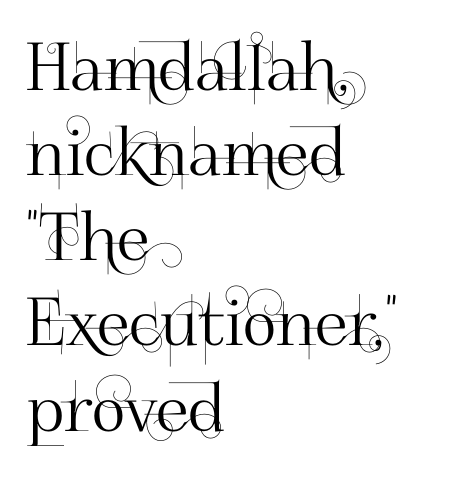
Q: Is the text italic (slanted)? A: No, it is upright.
Q: Is the typeface a serif or a sans-serif typeface? A: Sans-serif.
Q: Is the text underlined? A: No.
Q: How is the paragraph aligned? A: Left-aligned.
Q: Is the spacing between letters normal or unusually wide? A: Normal.
Q: Is the spacing between lines tight, normal or loose? A: Normal.
Q: Width (condensed, normal, or wide)? A: Normal.
Q: Stroke contrast? A: High.
Q: x-height? A: Small.
Q: Monospaced? A: No.
